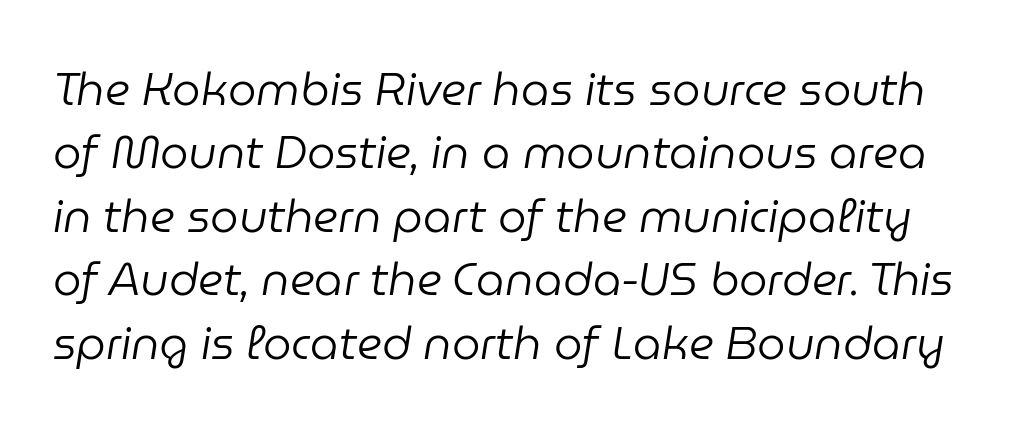
{"italic": "yes", "lean": "right", "slant_degrees": 9, "bold": "no", "weight": "regular", "width": "normal", "stroke_contrast": "low", "x_height": "medium", "monospaced": "no", "underline": "no", "line_spacing": "normal", "line_spacing_ratio": 1.41, "letter_spacing": "normal", "letter_spacing_em": 0.0, "glyph_px": 45}
